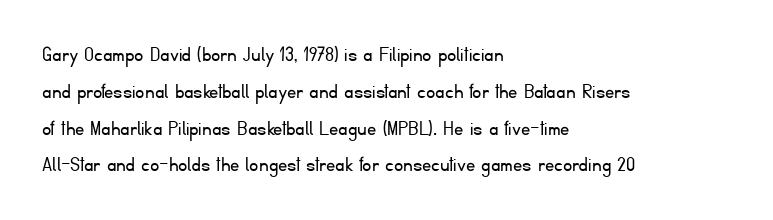
The rendering uses a moderate line-height, typical for paragraphs. The cut favours lightness, reaching ordinary text weight at its darkest. This is roman type, the default non-slanted kind. A student would call this left alignment; a typographer would say flush left, rag right. Honestly, there is no underline to notice here at all. The letterforms sit shoulder to shoulder at normal distance.
